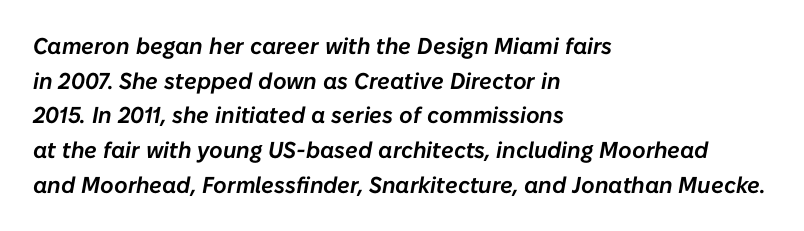
{"italic": "yes", "lean": "right", "slant_degrees": 10, "underline": "no", "align": "left", "line_spacing": "normal", "line_spacing_ratio": 1.51, "letter_spacing": "normal", "letter_spacing_em": 0.0, "glyph_px": 23}
